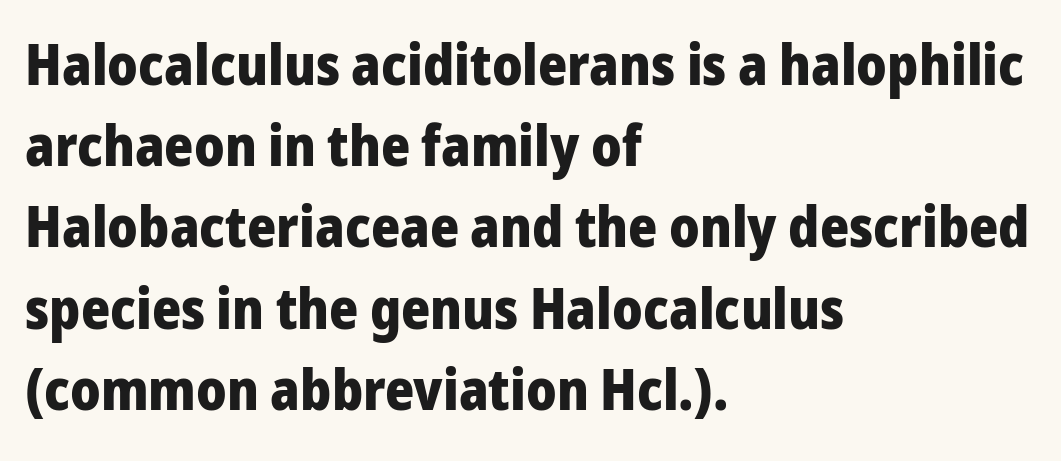
This sample is left-justified, so line endings fall wherever the words run out. Normally led — the rows are evenly, conventionally spaced. Each glyph is drawn with heavy, bold strokes. The font's upright variant was chosen for this text.
